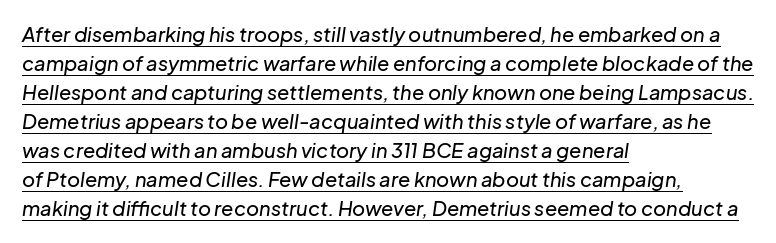
In designer terms, the underline attribute is active on this setting. Leading: standard. A classic flush-left, rag-right setting is used for this passage. Glyph-to-glyph distance matches everyday printed text. Every character sits at an angle, as italics do.
